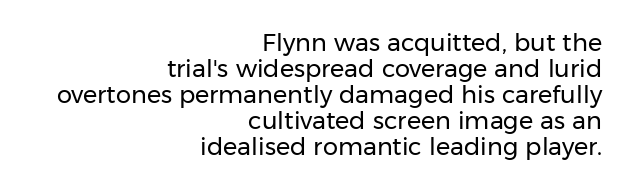
Style check: upright. No word sits above an underline. Stem width sits at or under what a default text font uses. Horizontal alignment here is rightward, an uncommon choice for prose. Interline gaps are noticeably narrow in this sample. Glyph-to-glyph distance matches everyday printed text.
